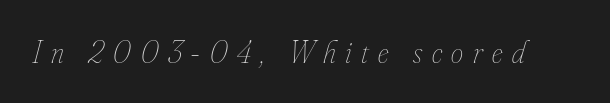
{"italic": "yes", "lean": "right", "slant_degrees": 16, "bold": "no", "weight": "thin", "width": "condensed", "stroke_contrast": "low", "x_height": "small", "monospaced": "no", "underline": "no", "letter_spacing": "wide", "letter_spacing_em": 0.31, "glyph_px": 31}
